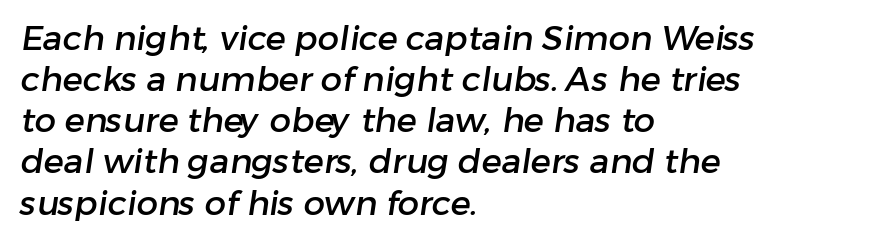
The image shows 34 px sans-serif type; set left-aligned, line spacing 1.21x, normal letter spacing, not underlined; low stroke contrast and a medium x-height.
